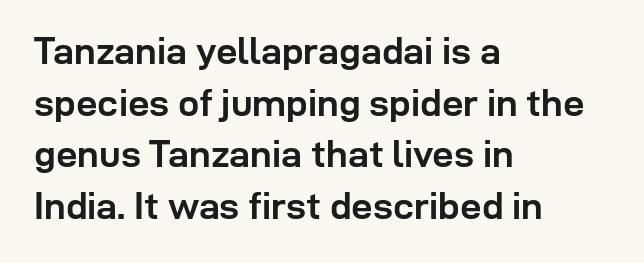
{"serif": "no", "italic": "no", "bold": "yes", "weight": "semibold", "width": "normal", "stroke_contrast": "low", "x_height": "medium", "monospaced": "no", "underline": "no", "align": "left", "line_spacing": "normal", "line_spacing_ratio": 1.36, "letter_spacing": "normal", "letter_spacing_em": 0.0, "glyph_px": 38}
